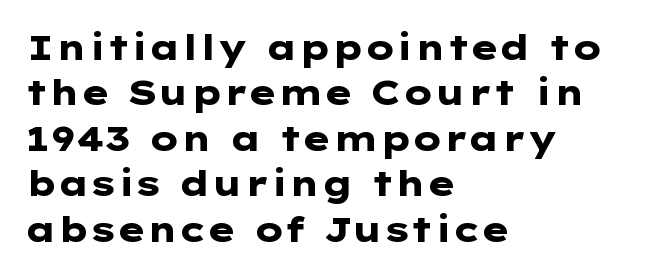
Vertical strokes here are truly vertical. The paragraph has a hard left edge and a soft right edge. Leading matches the norm, producing a regular column. Font category for this specimen: sans-serif. Descender tails drop into unmarked territory.
